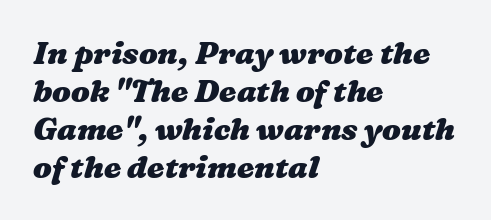
{"bold": "yes", "weight": "heavy", "width": "wide", "stroke_contrast": "medium", "x_height": "medium", "monospaced": "no", "underline": "no", "align": "left", "line_spacing_ratio": 1.23, "letter_spacing": "normal", "letter_spacing_em": 0.0, "glyph_px": 31}
